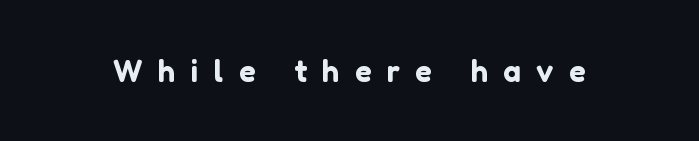
The image shows 31 px sans-serif type, upright; set unusually wide letter spacing (+0.5 em), not underlined; low stroke contrast and a medium x-height.
